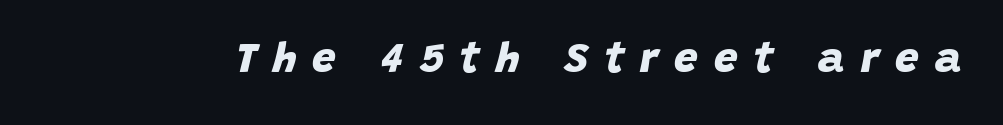
Observe the wide spacing: letters keep a clear distance from each other. Think of a printed novel: that variable character pitch is what you see here. Quick note: underline off. You'd pick this weight for a headline — it's a proper bold.
